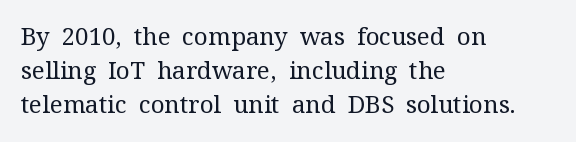
Decoration check: the copy has no underline. Teacher's note: observe the even left margin — that is flush-left alignment. Interline gaps are of average width in this sample. No chunkiness to these letters — they're not bold. These lines were composed using upright roman letters.
